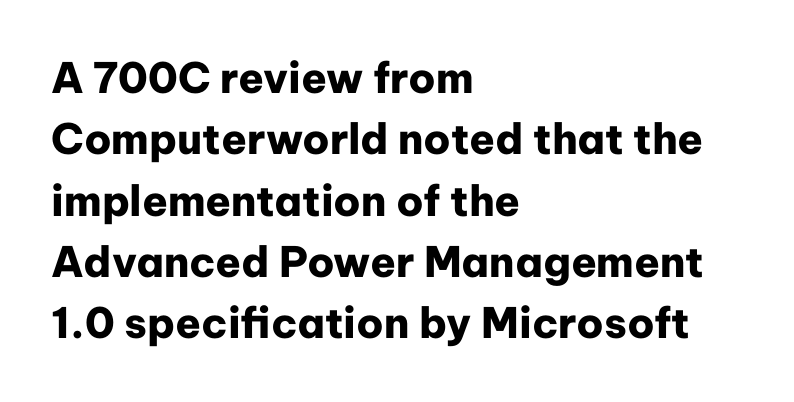
The image shows 42 px heavy sans-serif type, upright; set left-aligned, normal line spacing (1.46x), normal letter spacing, not underlined; low stroke contrast and a medium x-height.
